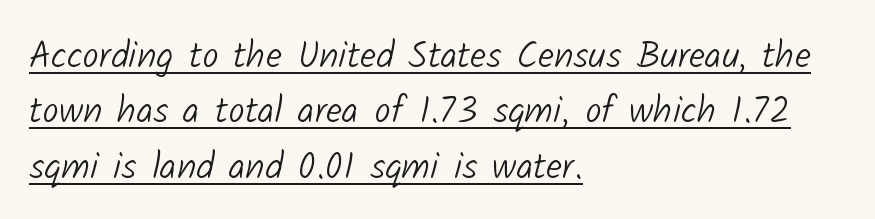
The image shows 37 px light sans-serif type; set left-aligned, normal line spacing (1.5x), normal letter spacing, underlined; low stroke contrast and a medium x-height.
